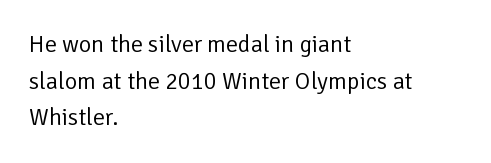
Standard letterfit; no display-style spreading of the glyphs. No chunkiness to these letters — they're not bold. This is roman type, the default non-slanted kind. Does the copy run flush right? No — it runs flush left.
